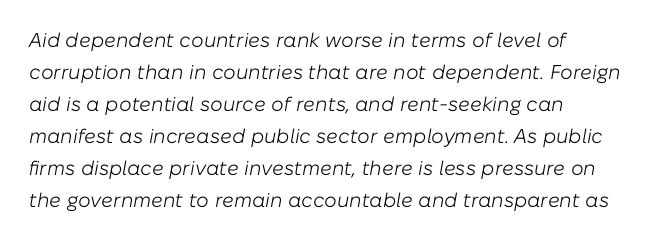
An italicized treatment has been applied to the whole sample. Nothing unusual about the tracking: characters are spaced as the font intends. Check under the words: just untouched page. Is the type heavy? It reads as light-to-regular instead. Compared with a centered layout, this one pins lines to the left instead. Vertically, the passage feels balanced, rows spaced as you'd expect.
